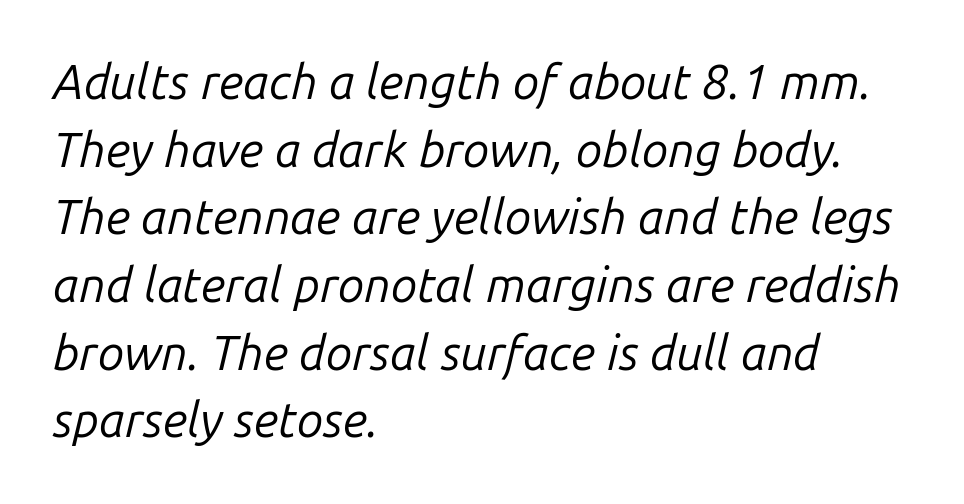
Q: Is the text bold? A: No.
Q: Is the text italic (slanted)? A: Yes, it leans right by about 14 degrees.
Q: Is the text underlined? A: No.
Q: How is the paragraph aligned? A: Left-aligned.
Q: Is the spacing between letters normal or unusually wide? A: Normal.
Q: Is the spacing between lines tight, normal or loose? A: Normal.
Q: Width (condensed, normal, or wide)? A: Normal.
Q: Stroke contrast? A: Low.
Q: x-height? A: Medium.
Q: Monospaced? A: No.
